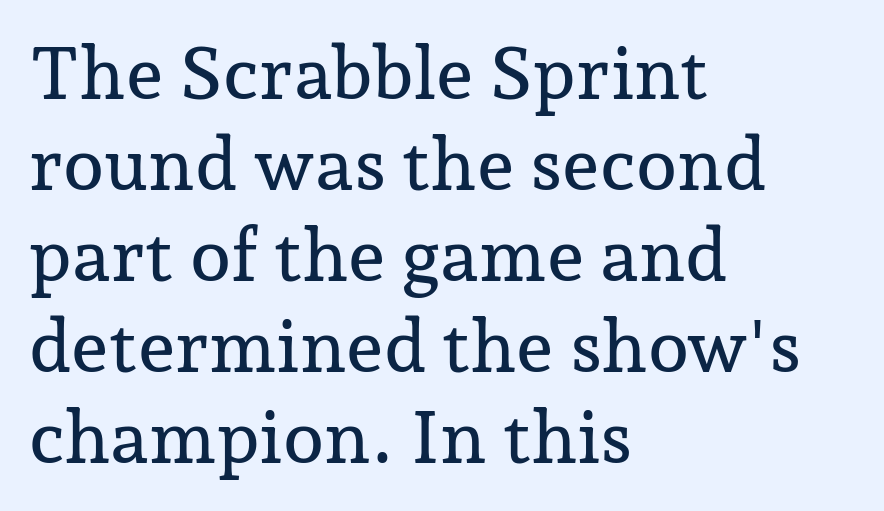
The image shows 74 px serif type, upright; set left-aligned, line spacing 1.23x, normal letter spacing, not underlined; low stroke contrast and a medium x-height.
